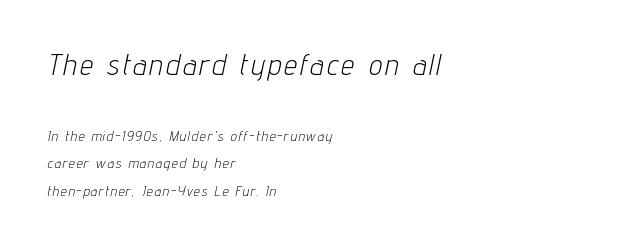
The upper block of text is set noticeably larger than the block beneath it. Would a proofreader flag this as italicized? Yes. Underlining? Definitely not there. Rows of type keep a wide berth in the vertical direction. In CSS terms this would be text-align: left. No heavy texture on the line: the type isn't bold.
